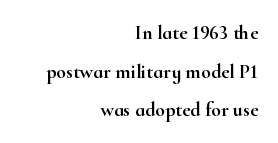
Summary of vertical rhythm: relaxed, with wide interline spacing. Leftover space on each line is placed entirely before the opening word. Honestly, the letter spacing is just normal — you wouldn't notice it. Do the letters lean? They stand straight. Underlining? Definitely not there.
